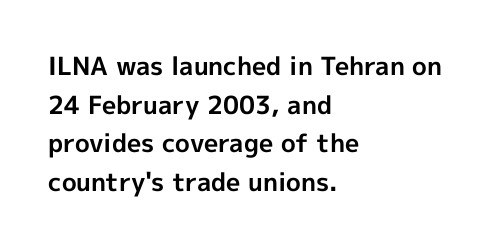
Lines of text with bare space underneath. Default kerning and tracking; the words read as compact shapes. Typeset ragged right — the left edge is the straight one. Regarding leading, the lines here are spaced in the standard way. Every stem runs plumb, perpendicular to the baseline.
